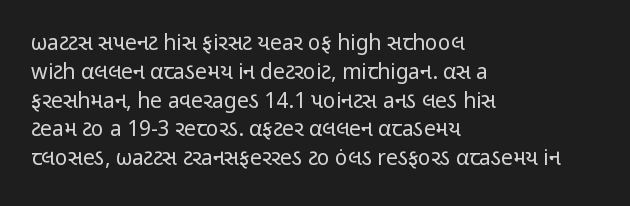
Each new line begins a customary step beneath the previous one. Stems here are at most as thick as an everyday book face. Words appear dense and cohesive because spacing is normal. Descenders hang freely into open space. The axis of the letterforms is exactly vertical.
